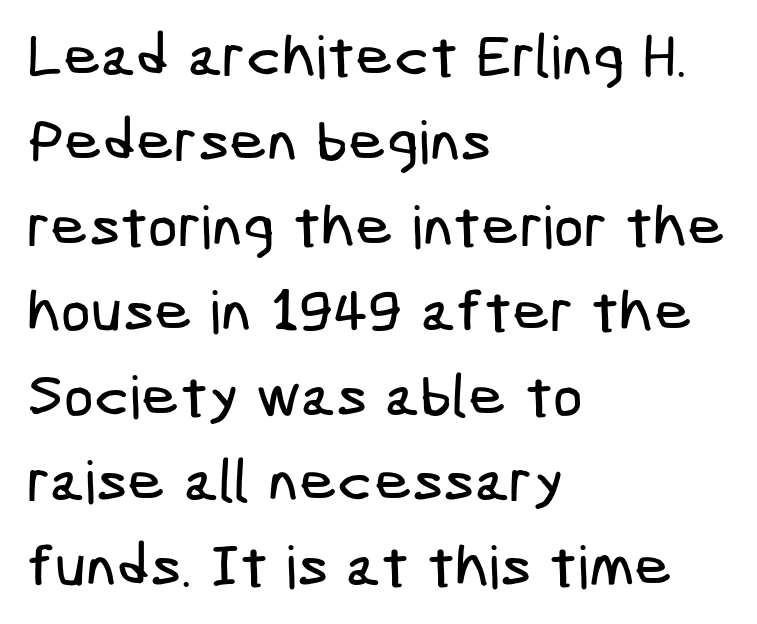
The image shows 59 px condensed sans-serif type; set left-aligned, normal line spacing (1.44x), normal letter spacing, not underlined; low stroke contrast and a medium x-height.
